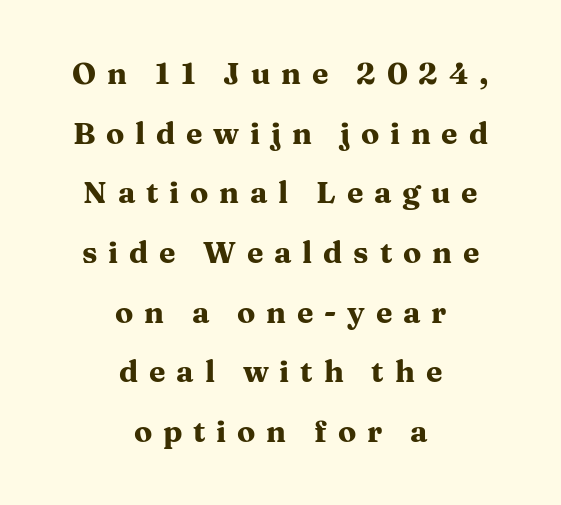
{"serif": "yes", "italic": "no", "bold": "yes", "weight": "heavy", "width": "wide", "stroke_contrast": "medium", "x_height": "medium", "monospaced": "no", "underline": "no", "align": "center", "line_spacing": "loose", "line_spacing_ratio": 1.99, "letter_spacing": "wide", "letter_spacing_em": 0.36, "glyph_px": 30}
